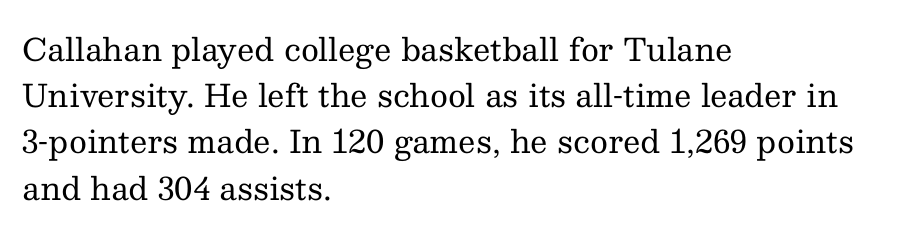
The image shows 31 px regular-weight serif type, upright; set left-aligned, normal line spacing (1.49x), normal letter spacing, not underlined; medium stroke contrast and a medium x-height.
